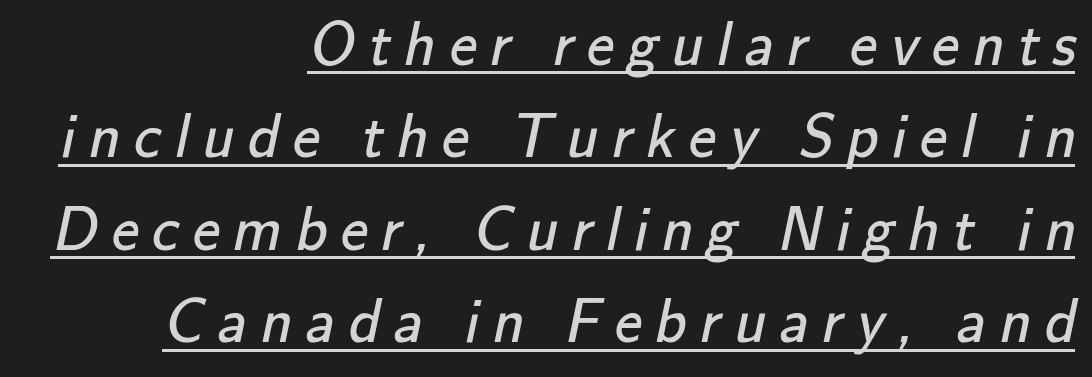
The image shows 62 px regular-weight sans-serif type; set right-aligned, normal line spacing (1.49x), unusually wide letter spacing (+0.21 em), underlined; low stroke contrast and a small x-height.
